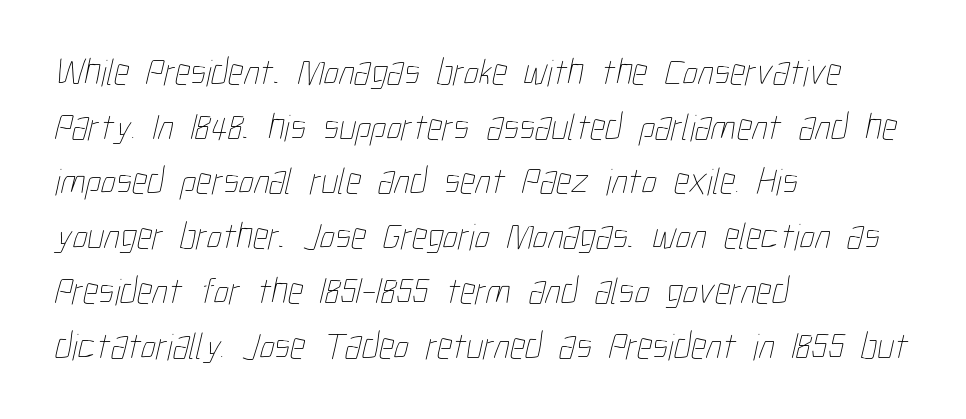
Q: Is the text bold? A: No.
Q: Is the text underlined? A: No.
Q: How is the paragraph aligned? A: Left-aligned.
Q: Is the spacing between letters normal or unusually wide? A: Normal.
Q: Is the spacing between lines tight, normal or loose? A: Normal.
Q: Width (condensed, normal, or wide)? A: Condensed.
Q: Stroke contrast? A: Low.
Q: x-height? A: Medium.
Q: Monospaced? A: No.
